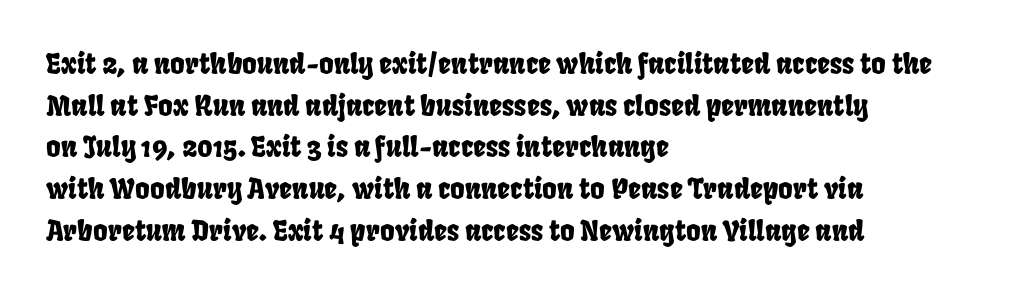
{"width": "condensed", "stroke_contrast": "low", "x_height": "large", "monospaced": "no", "underline": "no", "align": "left", "line_spacing": "normal", "line_spacing_ratio": 1.49, "letter_spacing": "normal", "letter_spacing_em": 0.0, "glyph_px": 28}
